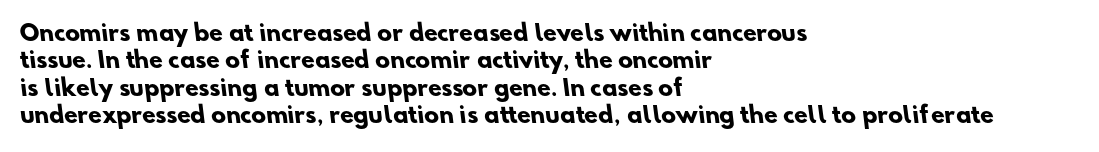
Q: Is the text bold? A: Yes.
Q: Is the text underlined? A: No.
Q: How is the paragraph aligned? A: Left-aligned.
Q: Is the spacing between letters normal or unusually wide? A: Normal.
